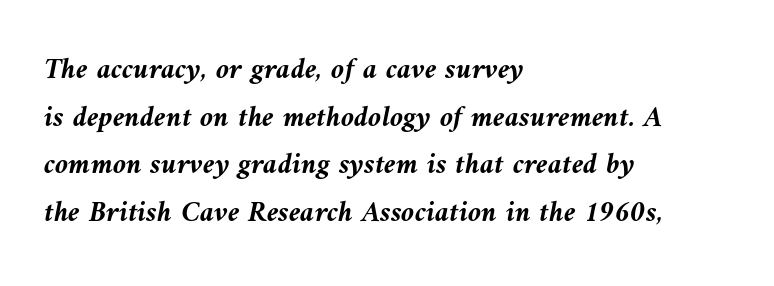
Check under the words: just untouched page. In CSS terms this would be text-align: left. Tracking value appears to be zero — textbook default spacing. Heavy-handed strokes throughout: this text is bold. The face used here has a pronounced slope to its letters. The block of text has a typical density, with ordinary space between rows.
